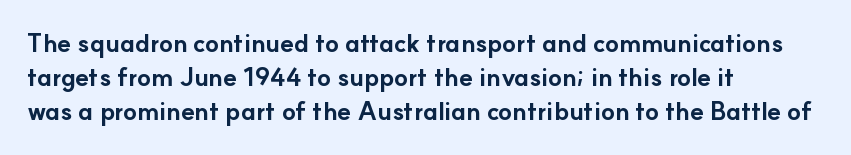
Q: Is the text bold? A: Yes.
Q: Is the text italic (slanted)? A: No, it is upright.
Q: Is the text underlined? A: No.
Q: How is the paragraph aligned? A: Left-aligned.
Q: Is the spacing between letters normal or unusually wide? A: Normal.
Q: Is the spacing between lines tight, normal or loose? A: Normal.
